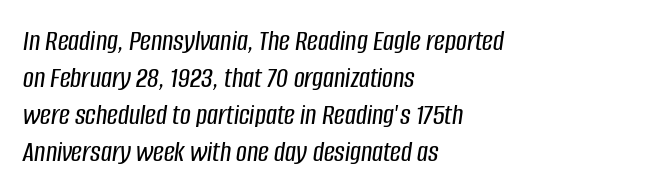
Q: Is the text italic (slanted)? A: Yes, it leans right by about 8 degrees.
Q: Is the text underlined? A: No.
Q: How is the paragraph aligned? A: Left-aligned.
Q: Is the spacing between letters normal or unusually wide? A: Normal.
Q: Width (condensed, normal, or wide)? A: Condensed.
Q: Stroke contrast? A: Low.
Q: x-height? A: Large.
Q: Monospaced? A: No.
